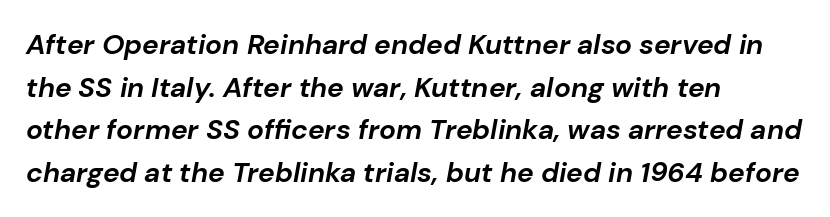
{"italic": "yes", "lean": "right", "slant_degrees": 10, "bold": "yes", "weight": "bold", "width": "normal", "stroke_contrast": "low", "x_height": "medium", "monospaced": "no", "underline": "no", "align": "left", "line_spacing": "normal", "line_spacing_ratio": 1.52, "letter_spacing": "normal", "letter_spacing_em": 0.0, "glyph_px": 28}
